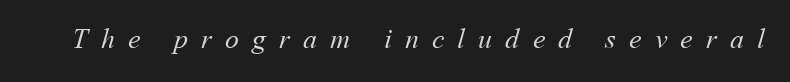
Q: Is the text bold? A: No.
Q: Is the text underlined? A: No.
Q: Is the spacing between letters normal or unusually wide? A: Unusually wide.
Q: Width (condensed, normal, or wide)? A: Normal.
Q: Stroke contrast? A: Medium.
Q: x-height? A: Medium.
Q: Monospaced? A: No.
